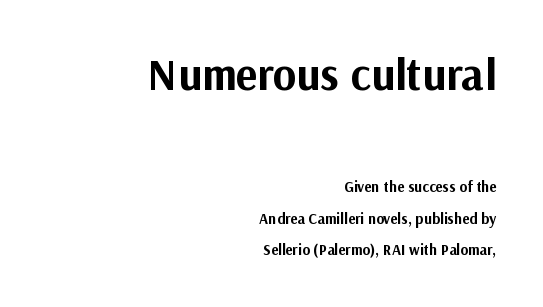
The image shows 45 px bold sans-serif type, upright; set right-aligned, loose line spacing (2.1x), normal letter spacing, not underlined; the first (top) block is 3.0x larger; medium stroke contrast and a medium x-height.
